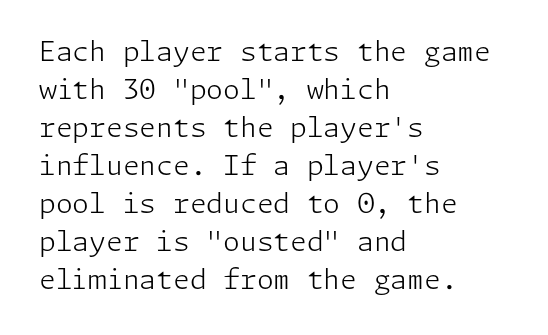
The designer left line spacing at the default. A classic flush-left, rag-right setting is used for this passage. The font sits on the lighter half of the weight spectrum, regular included. The letters stand straight up with perfectly vertical stems. No word sits above an underline.
